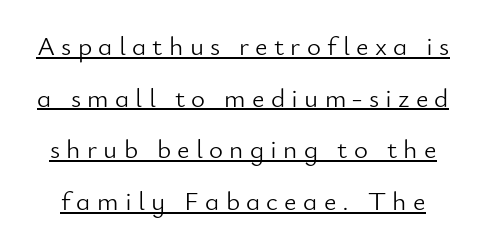
{"italic": "no", "bold": "no", "underline": "yes", "line_spacing": "loose", "line_spacing_ratio": 1.91, "letter_spacing": "wide", "letter_spacing_em": 0.23, "glyph_px": 27}
